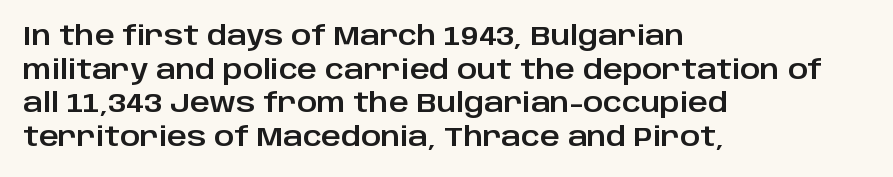
The image shows 27 px text type, upright; set left-aligned, normal line spacing (1.25x), normal letter spacing, not underlined.
